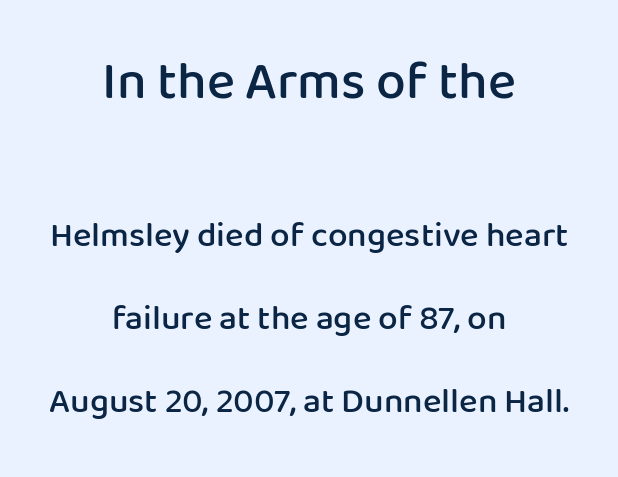
The image shows 53 px semibold sans-serif type, upright; set centered, loose line spacing (2.38x), normal letter spacing, not underlined; the first (top) block is 1.51x larger; low stroke contrast and a medium x-height.
